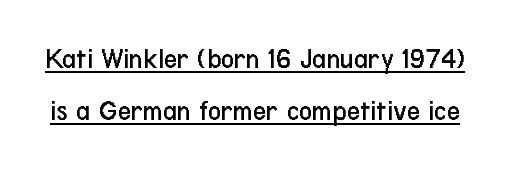
This sample uses an upright cut, with every glyph sitting square on the baseline. Like a heading marked for emphasis, these lines bear an underscore. Each letter keeps its own natural width here, so spacing adapts to shape. The face used here is rendered with its standard letterfit. The font family rendered here belongs to the sans-serif group. Letters have the restrained weight of plain body copy at most.
